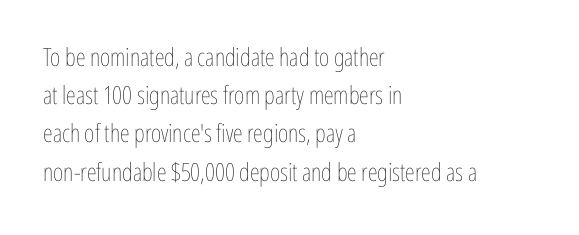
{"italic": "no", "bold": "no", "underline": "no", "align": "left", "line_spacing": "normal", "line_spacing_ratio": 1.53, "letter_spacing": "normal", "letter_spacing_em": 0.0, "glyph_px": 25}
